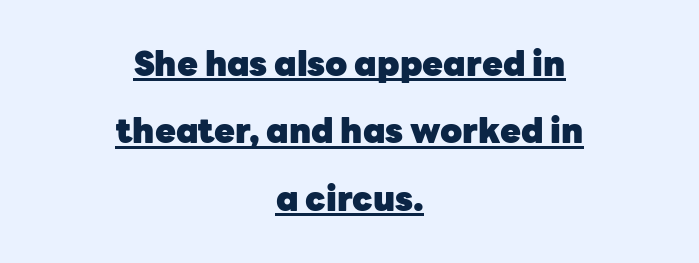
Q: Is the text bold? A: Yes.
Q: Is the text italic (slanted)? A: No, it is upright.
Q: Is the typeface a serif or a sans-serif typeface? A: Sans-serif.
Q: Is the text underlined? A: Yes.
Q: How is the paragraph aligned? A: Centered.
Q: Is the spacing between letters normal or unusually wide? A: Normal.
Q: Is the spacing between lines tight, normal or loose? A: Loose.
Q: Width (condensed, normal, or wide)? A: Normal.
Q: Stroke contrast? A: Low.
Q: x-height? A: Medium.
Q: Monospaced? A: No.
